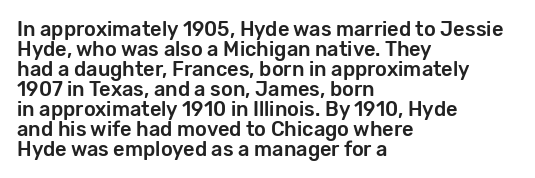
The image shows 20 px text type, upright; set left-aligned, tight line spacing (1.0x), normal letter spacing, not underlined.
